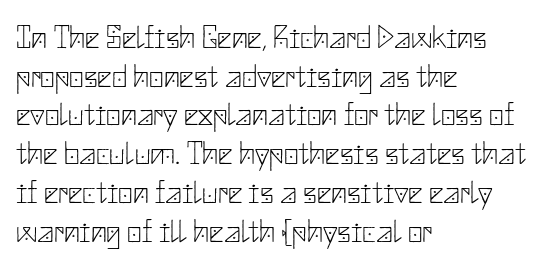
Inter-character spacing is left at the font's built-in metrics. The axis of the letterforms is exactly vertical. Font category for this specimen: sans-serif. Is the block centered? No — it sits flush against the left margin. The strokes carry an ordinary text weight at most.
